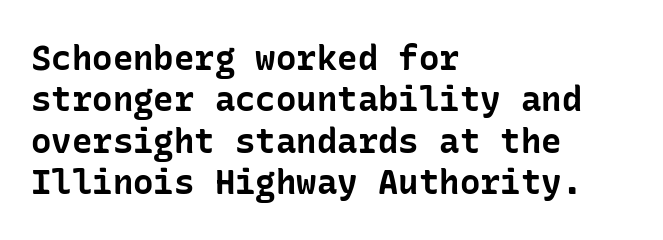
Is the type bold? Yes — the strokes are clearly thick and heavy. The type sits square on the baseline with zero lean. Tracking here is standard; glyphs follow each other at the usual distance. All the whitespace from short lines collects on the right.
